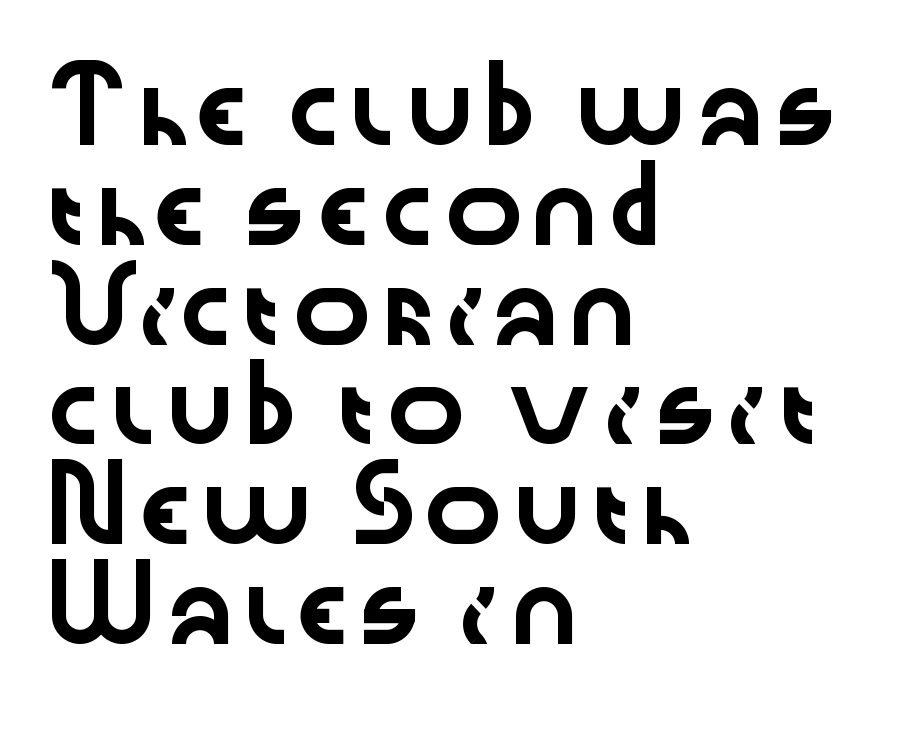
The image shows 67 px wide sans-serif type, upright; set left-aligned, normal line spacing (1.49x), normal letter spacing, not underlined; low stroke contrast and a medium x-height.
